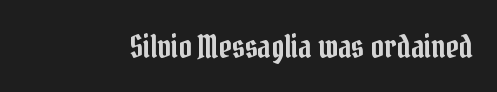
Q: Is the text italic (slanted)? A: No, it is upright.
Q: Is the typeface a serif or a sans-serif typeface? A: Serif.
Q: Is the text underlined? A: No.
Q: Is the spacing between letters normal or unusually wide? A: Normal.
Q: Width (condensed, normal, or wide)? A: Condensed.
Q: Stroke contrast? A: Low.
Q: x-height? A: Medium.
Q: Monospaced? A: No.
